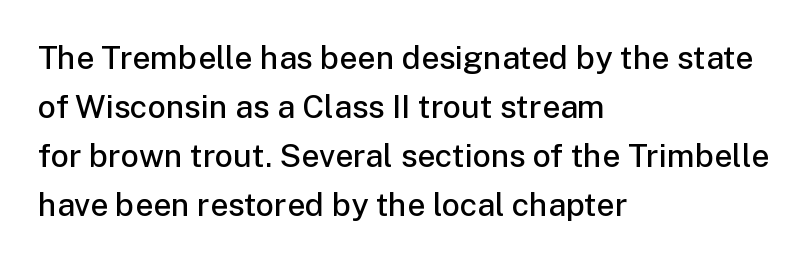
The image shows 32 px semibold sans-serif type, upright; set left-aligned, normal line spacing (1.53x), normal letter spacing, not underlined; low stroke contrast and a medium x-height.
